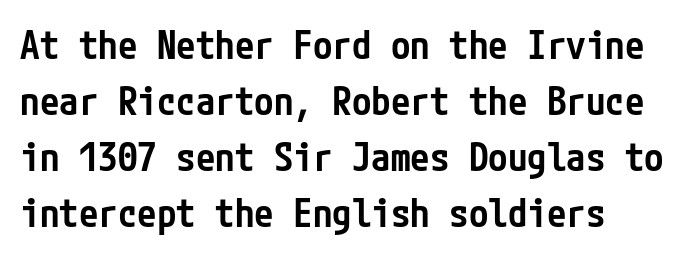
This rendering uses left alignment, leaving the right contour irregular. One glance says typical: line gaps are just what's usual. The text was rendered using a sans face with plain stroke endings. Just letters on the line, the space beneath them empty. Every stem runs plumb, perpendicular to the baseline. What stands out about the letter spacing? Nothing — it is the standard amount.
